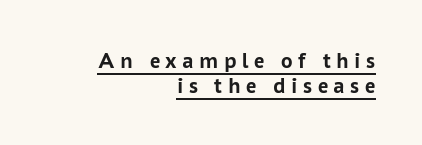
{"italic": "no", "bold": "yes", "underline": "yes", "align": "right", "line_spacing": "tight", "line_spacing_ratio": 1.08, "letter_spacing": "wide", "letter_spacing_em": 0.24, "glyph_px": 23}
